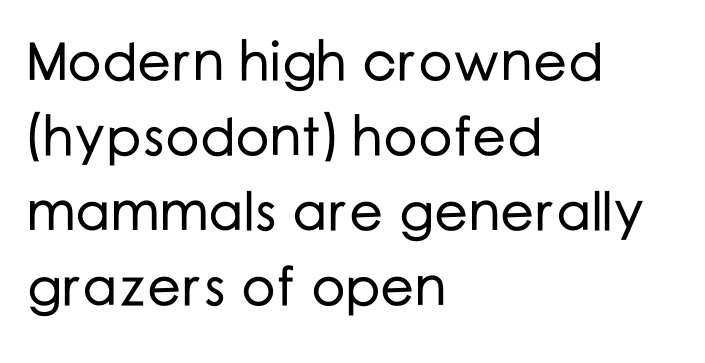
The face used here is rendered with its standard letterfit. The vertical gap from one line to the next is medium. Clear beneath every line of the passage. What kind of face is this? One without serifs — a sans. You can tell it's not italic because the verticals are truly vertical. In CSS terms this would be text-align: left.
